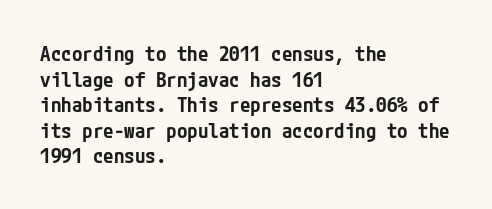
The image shows 21 px text type, upright; set left-aligned, line spacing 1.22x, normal letter spacing, not underlined.
